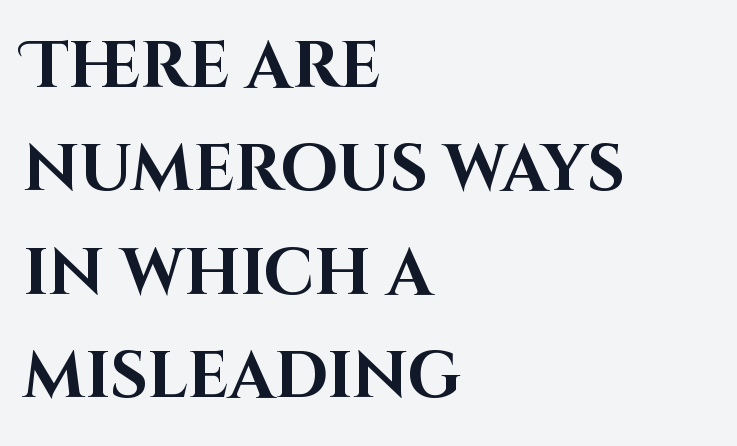
The image shows 65 px bold sans-serif type, upright; set left-aligned, normal line spacing (1.59x), normal letter spacing, not underlined; high stroke contrast and a large x-height.
